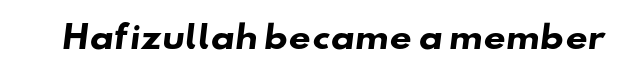
{"serif": "no", "bold": "yes", "weight": "heavy", "width": "wide", "stroke_contrast": "low", "x_height": "small", "monospaced": "no", "underline": "no", "letter_spacing": "normal", "letter_spacing_em": 0.0, "glyph_px": 31}
